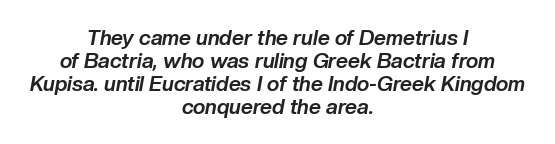
Q: Is the text bold? A: Yes.
Q: Is the text italic (slanted)? A: Yes, it leans right by about 10 degrees.
Q: Is the text underlined? A: No.
Q: How is the paragraph aligned? A: Centered.
Q: Is the spacing between letters normal or unusually wide? A: Normal.
Q: Is the spacing between lines tight, normal or loose? A: Tight.
